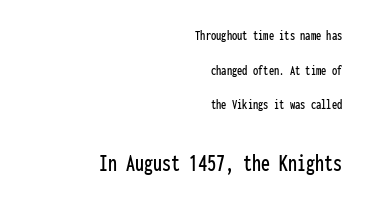
Underline: absent. No italicization has been applied; the sample stays upright. The horizontal fit of the characters is conventional and even. Size hierarchy here favors the trailing block over the leading one.
